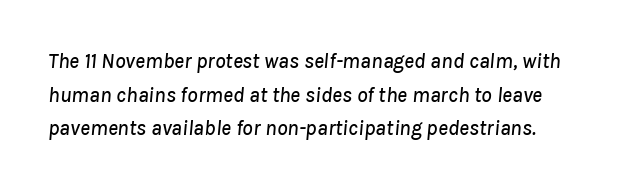
Nothing unusual about the tracking: characters are spaced as the font intends. The glyphs look as if they've been sheared to an angle. Line spacing here is normal. Descenders hang freely into open space.
